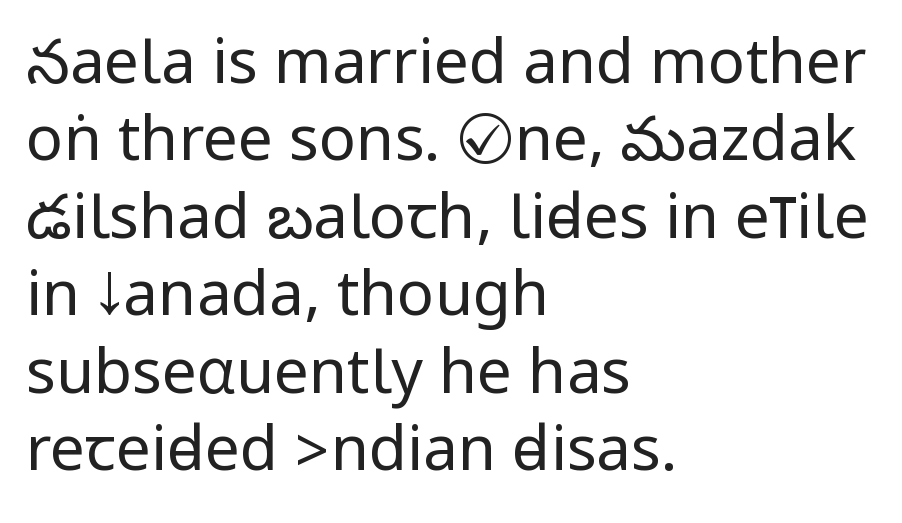
Q: Is the text bold? A: No.
Q: Is the text italic (slanted)? A: No, it is upright.
Q: Is the typeface a serif or a sans-serif typeface? A: Sans-serif.
Q: Is the text underlined? A: No.
Q: How is the paragraph aligned? A: Left-aligned.
Q: Is the spacing between letters normal or unusually wide? A: Normal.
Q: Is the spacing between lines tight, normal or loose? A: Normal.
Q: Width (condensed, normal, or wide)? A: Condensed.
Q: Stroke contrast? A: Low.
